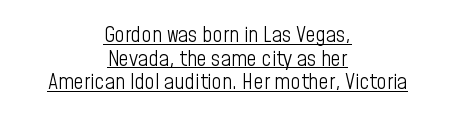
Q: Is the text bold? A: No.
Q: Is the text italic (slanted)? A: No, it is upright.
Q: Is the text underlined? A: Yes.
Q: How is the paragraph aligned? A: Centered.
Q: Is the spacing between letters normal or unusually wide? A: Normal.
Q: Is the spacing between lines tight, normal or loose? A: Tight.
